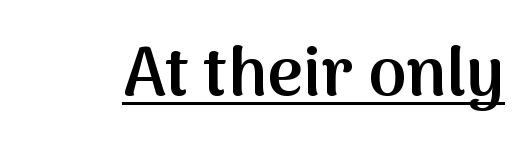
The image shows 69 px semibold sans-serif type, upright; set normal letter spacing, underlined; medium stroke contrast and a medium x-height.
